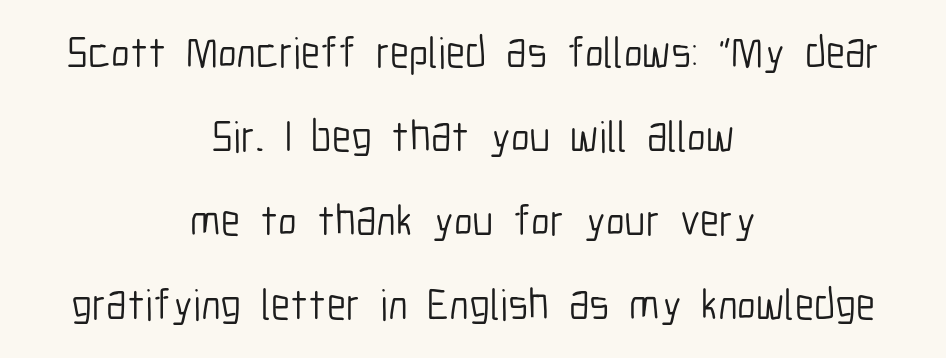
Nobody touched the tracking dial on this one. Line starts and ends both wander, symmetrically. Here the designer chose a conventional face with non-uniform glyph widths. In terms of letterform style, serifs are entirely absent. Descenders are the only things crossing below the line. The block of text is sparse from top to bottom, with ample space between rows.
